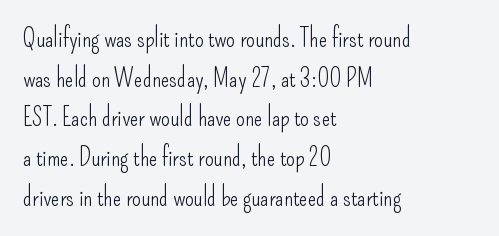
The image shows 25 px text type, upright; set left-aligned, normal line spacing (1.59x), normal letter spacing, not underlined.
